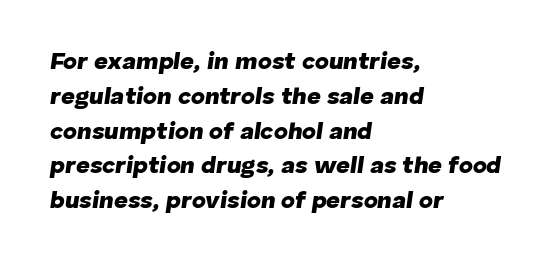
Q: Is the text bold? A: Yes.
Q: Is the text italic (slanted)? A: Yes, it leans right by about 8 degrees.
Q: Is the text underlined? A: No.
Q: How is the paragraph aligned? A: Left-aligned.
Q: Is the spacing between letters normal or unusually wide? A: Normal.
Q: Is the spacing between lines tight, normal or loose? A: Normal.
